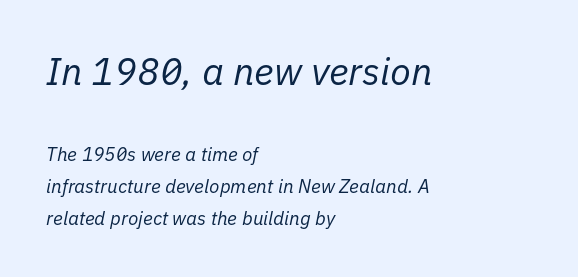
Q: Is the text bold? A: No.
Q: Is the text italic (slanted)? A: Yes, it leans right by about 11 degrees.
Q: Is the text underlined? A: No.
Q: How is the paragraph aligned? A: Left-aligned.
Q: Is the spacing between letters normal or unusually wide? A: Normal.
Q: Is the spacing between lines tight, normal or loose? A: Normal.
Q: Which block of text is set in a larger size, the first (top) or the second (bottom)? A: The first (top) one.
Q: Width (condensed, normal, or wide)? A: Normal.
Q: Stroke contrast? A: Low.
Q: x-height? A: Medium.
Q: Monospaced? A: No.
